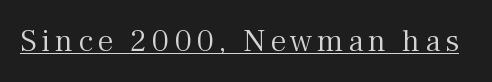
The image shows 32 px light serif type, upright; set underlined; medium stroke contrast and a medium x-height.
